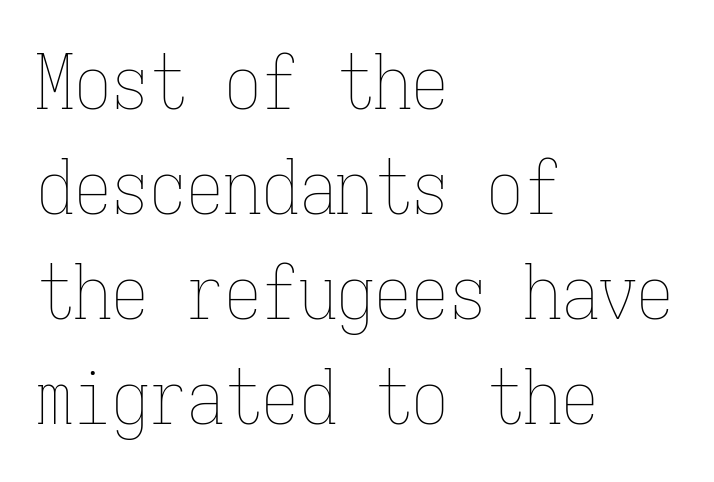
The image shows 75 px thin, condensed type, upright, monospaced; set left-aligned, normal line spacing (1.4x), normal letter spacing, not underlined; low stroke contrast and a medium x-height.
